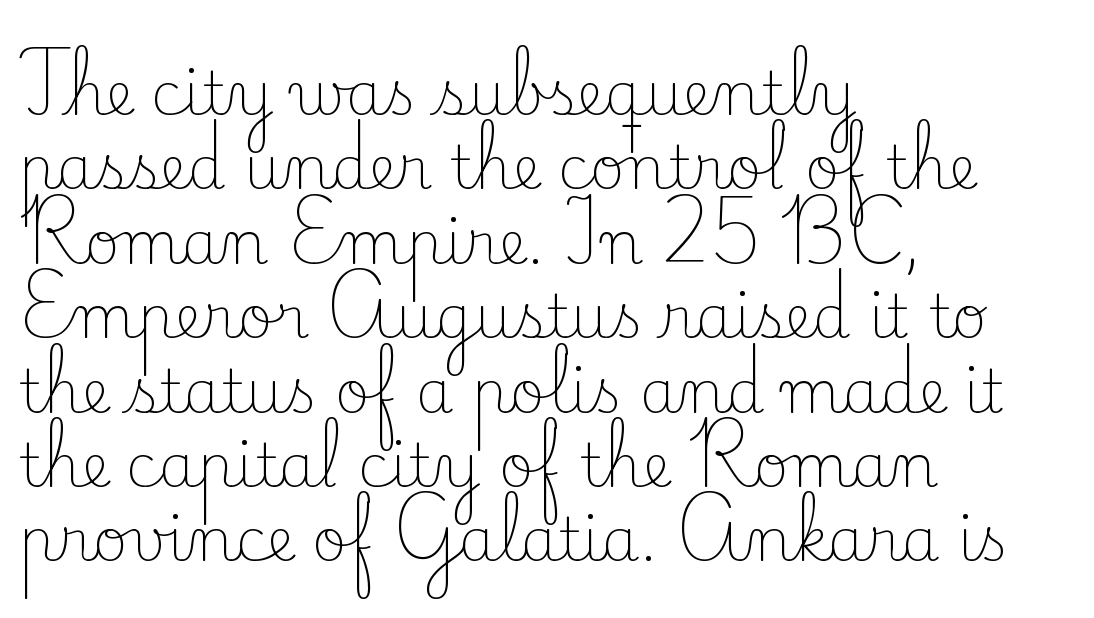
The glyphs are unaccompanied by any horizontal stroke below them. These lines are rendered in a variable-pitch font. No letter is thick-stroked: the sample isn't bold. Is this a sans? No — the strokes have serifs.
